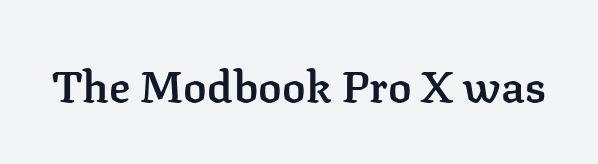
Check where the strokes stop: tiny serifs finish them off. How are the letters spaced? Ordinarily, with no added tracking. The passage shown is semibold, sitting just below true bold. This sample has the flowing, uneven cadence of proportional lettering. Ascenders rise straight up at ninety degrees. Quick note: underline off.
